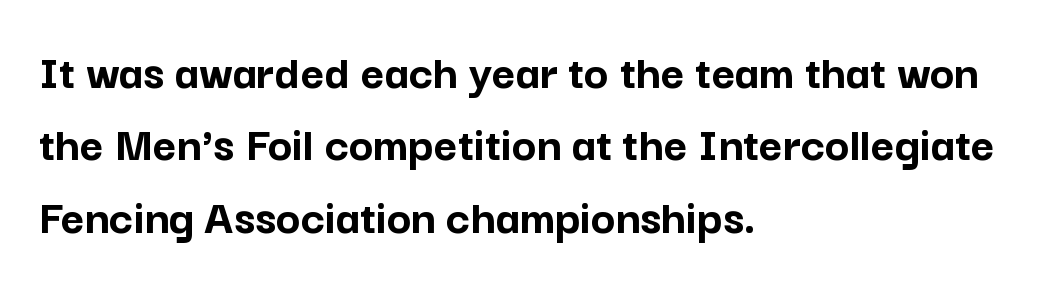
{"serif": "no", "italic": "no", "bold": "yes", "weight": "semibold", "width": "normal", "stroke_contrast": "low", "x_height": "medium", "monospaced": "no", "underline": "no", "align": "left", "line_spacing": "normal", "line_spacing_ratio": 1.42, "letter_spacing": "normal", "letter_spacing_em": 0.0, "glyph_px": 51}
